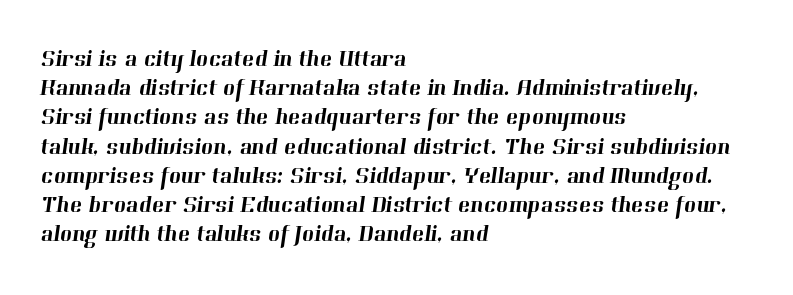
Q: Is the text underlined? A: No.
Q: How is the paragraph aligned? A: Left-aligned.
Q: Is the spacing between letters normal or unusually wide? A: Normal.
Q: Is the spacing between lines tight, normal or loose? A: Normal.
